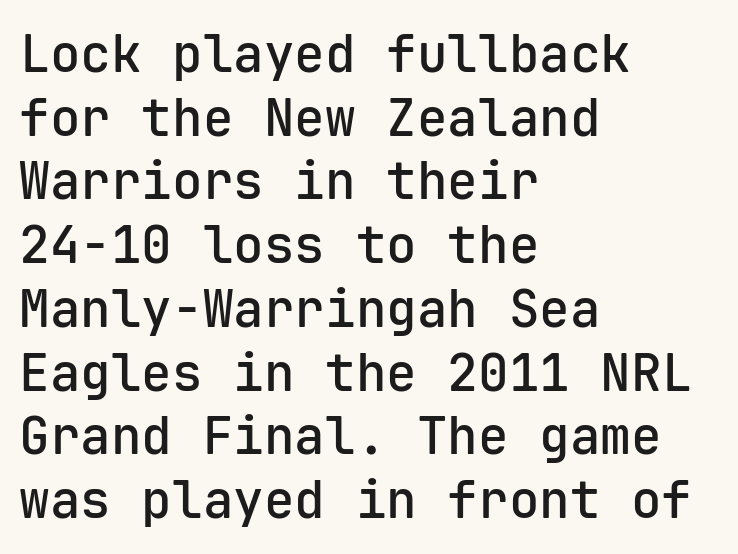
The rows are spaced the way most documents space them. There is no visible air inserted between adjacent glyphs. A bit beefed up — I'd call it semibold rather than bold. Underlining? Definitely not there. The lines are quadded left.
